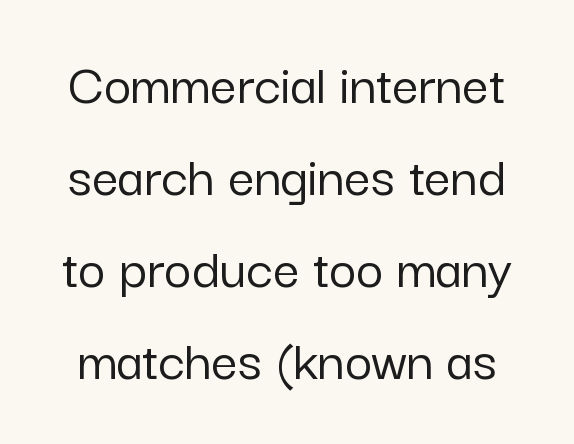
The image shows 59 px sans-serif type, upright; set normal line spacing (1.56x), normal letter spacing, not underlined; low stroke contrast and a medium x-height.
